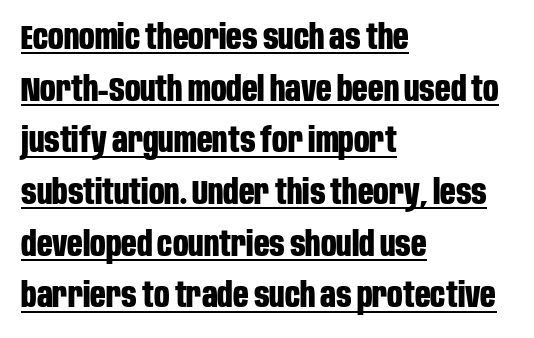
The image shows 34 px bold, condensed sans-serif type, upright; set left-aligned, normal line spacing (1.52x), normal letter spacing, underlined; low stroke contrast and a large x-height.
